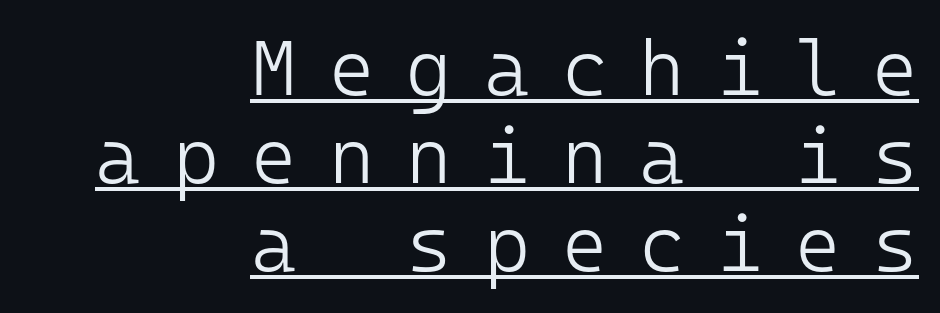
The image shows 78 px light sans-serif type, upright, monospaced; set right-aligned, tight line spacing (1.13x), unusually wide letter spacing (+0.41 em), underlined; low stroke contrast and a medium x-height.
